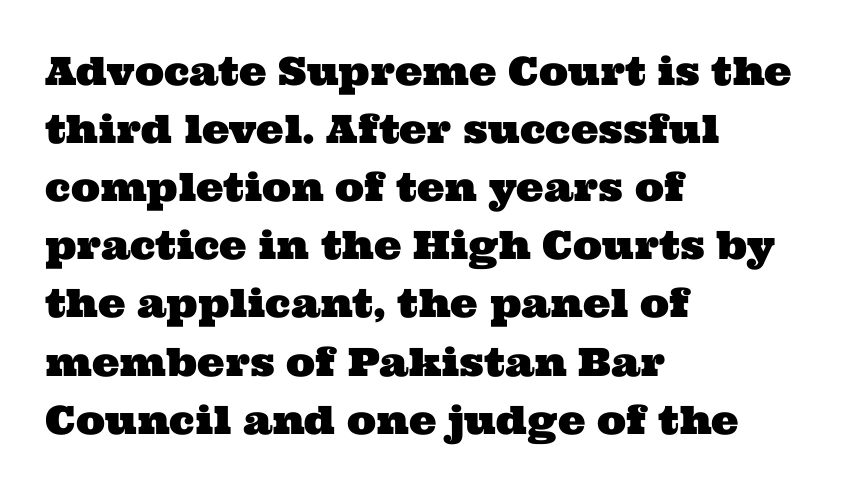
This block has exactly the height ordinary leading produces. The face used here is proportionally spaced, like ordinary book or web type. Is this a sans? No — the strokes have serifs. Layout note: lines flush left. Beneath every word, the page is bare.
